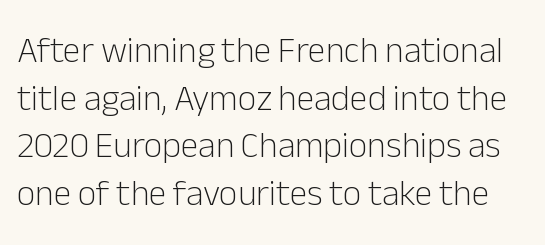
Q: Is the text bold? A: No.
Q: Is the text italic (slanted)? A: No, it is upright.
Q: Is the typeface a serif or a sans-serif typeface? A: Sans-serif.
Q: Is the text underlined? A: No.
Q: Is the spacing between letters normal or unusually wide? A: Normal.
Q: Is the spacing between lines tight, normal or loose? A: Normal.
Q: Width (condensed, normal, or wide)? A: Normal.
Q: Stroke contrast? A: Low.
Q: x-height? A: Medium.
Q: Monospaced? A: No.
